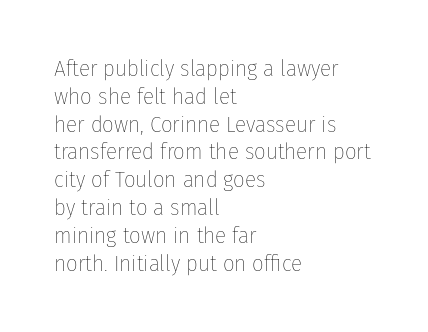
Italic: no, the glyphs are upright roman. Typeset ragged right — the left edge is the straight one. The gaps between neighbouring characters are ordinary and unremarkable. No letter is thick-stroked: the sample isn't bold. Lines of text with bare space underneath.
